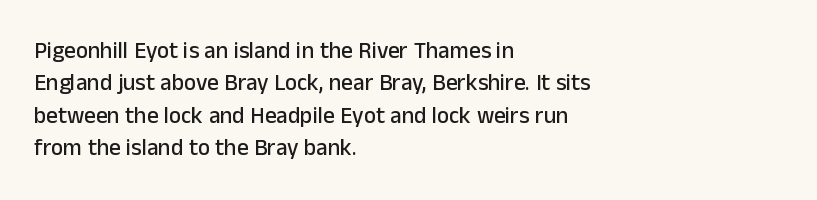
Q: Is the text italic (slanted)? A: No, it is upright.
Q: Is the text underlined? A: No.
Q: How is the paragraph aligned? A: Left-aligned.
Q: Is the spacing between letters normal or unusually wide? A: Normal.
Q: Is the spacing between lines tight, normal or loose? A: Normal.
